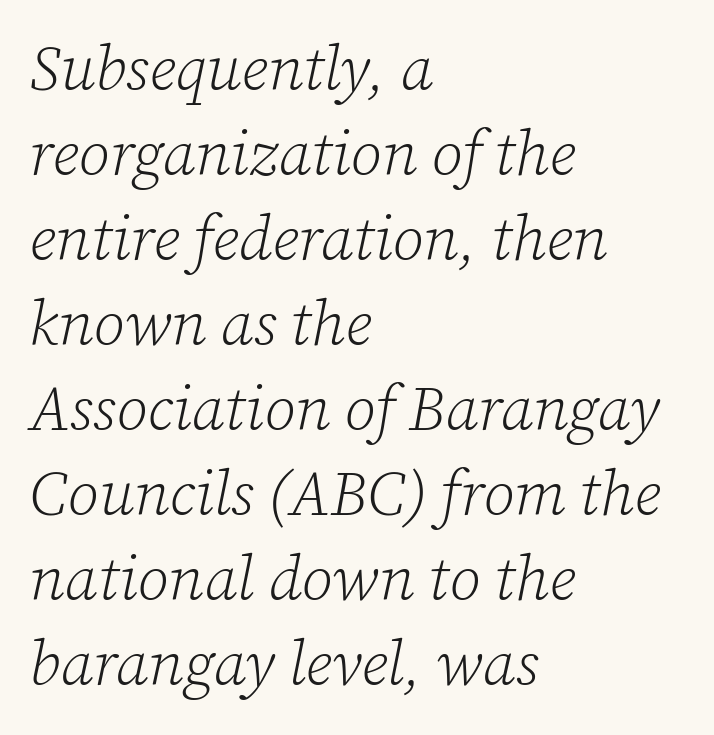
Descenders hang freely into open space. A serif font was chosen for this passage. This sample uses plain, unmodified letter spacing. Stem width sits at or under what a default text font uses.
